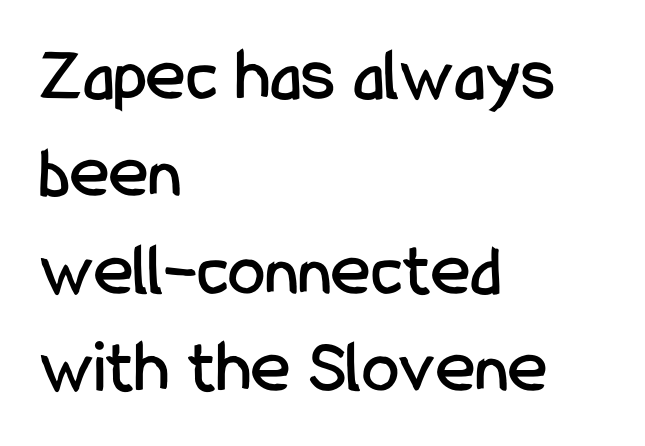
Q: Is the text italic (slanted)? A: No, it is upright.
Q: Is the typeface a serif or a sans-serif typeface? A: Sans-serif.
Q: Is the text underlined? A: No.
Q: How is the paragraph aligned? A: Left-aligned.
Q: Is the spacing between letters normal or unusually wide? A: Normal.
Q: Is the spacing between lines tight, normal or loose? A: Normal.
Q: Width (condensed, normal, or wide)? A: Condensed.
Q: Stroke contrast? A: Low.
Q: x-height? A: Medium.
Q: Monospaced? A: No.
